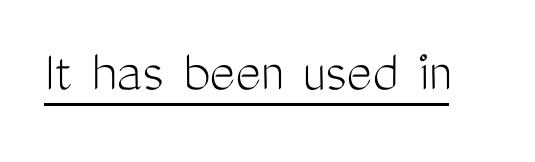
Spacing verdict: proportional, widths tailored to each character. Nope, not italic — everything's standing straight. No heavy texture on the line: the type isn't bold. To sum up the face: it is a sans, with no serifs. Between one letter and the next there's only the usual sliver of space. Students, observe the line beneath the letters — that is underlining.
